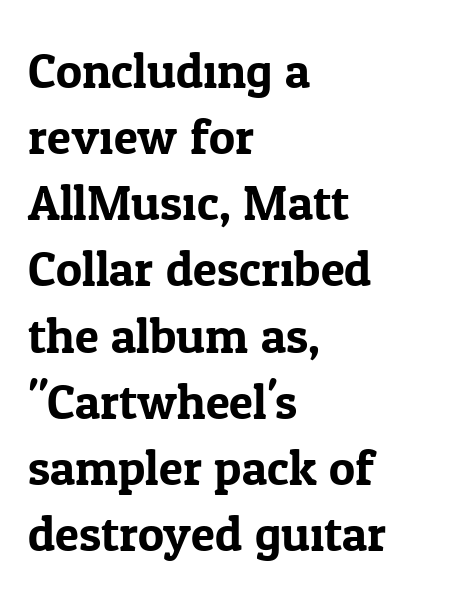
The rendering uses natural spacing where letterforms have individual widths. Upright lettering throughout. Just letters on the line, the space beneath them empty. Successive baselines arrive at the customary interval. Letterform terminals end in serifs throughout the passage. The lines in this sample share a left origin and differ only in where they stop.
